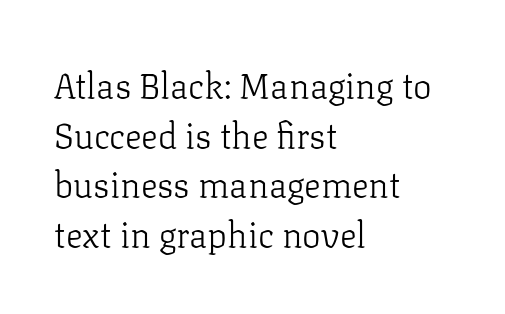
The image shows 35 px light serif type, upright; set left-aligned, normal line spacing (1.42x), normal letter spacing, not underlined; low stroke contrast and a medium x-height.
